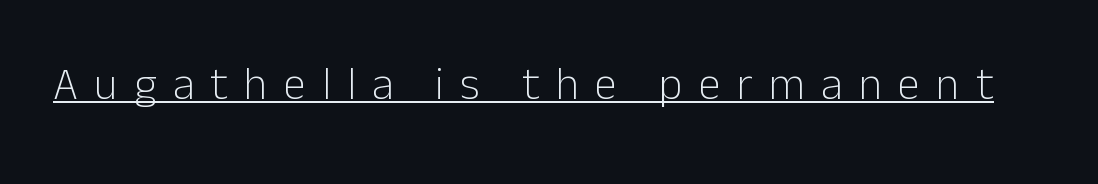
Is the stroke heavy? The answer is a plain regular-or-lighter. The letters advance in unequal steps, a hallmark of proportional type. The lettering stays uniformly vertical, giving the passage a roman look. Has an underline been added? It has.
